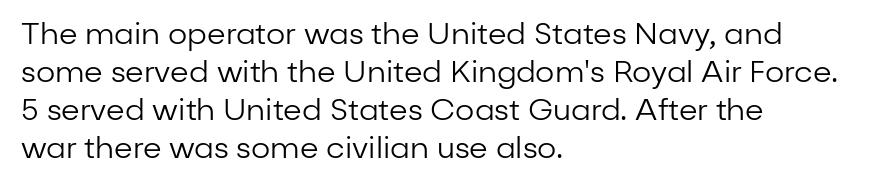
The image shows 30 px regular-weight sans-serif type, upright; set left-aligned, normal line spacing (1.27x), normal letter spacing, not underlined; low stroke contrast and a medium x-height.
